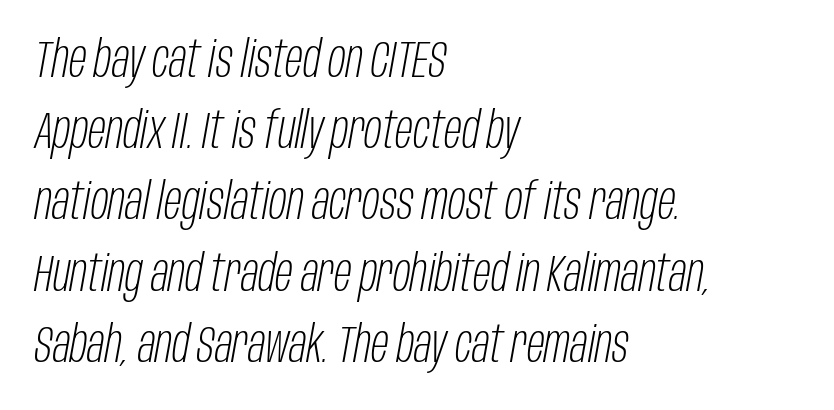
{"italic": "yes", "lean": "right", "slant_degrees": 10, "bold": "no", "weight": "light", "width": "condensed", "stroke_contrast": "low", "x_height": "large", "monospaced": "no", "underline": "no", "align": "left", "line_spacing": "normal", "line_spacing_ratio": 1.37, "letter_spacing": "normal", "letter_spacing_em": 0.0, "glyph_px": 52}
